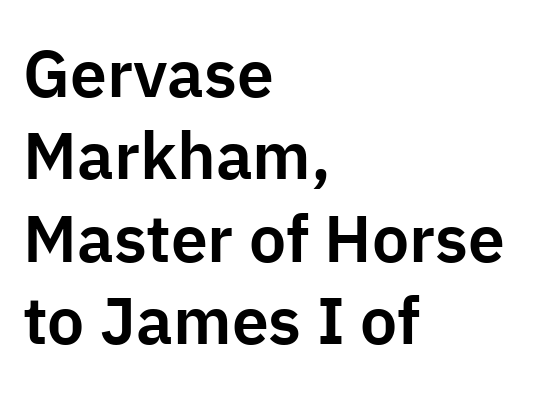
In terms of posture, this sample is upright. Spacing verdict: proportional, widths tailored to each character. Honestly, the row spacing looks completely unremarkable. In terms of letterform style, serifs are entirely absent. These lines keep a tight, regular rhythm from letter to letter.
